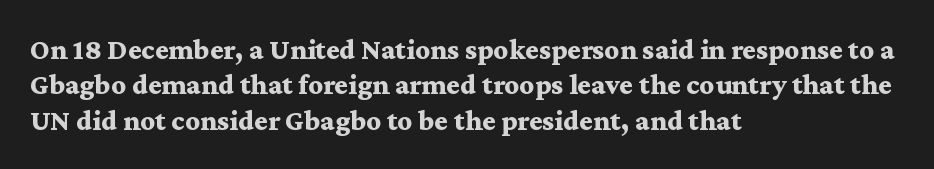
The rendering shows small feet on the letterforms — a serif design. Is the letter spacing exaggerated? No — it looks like the ordinary default. The letters stand upright; this is a roman face. The passage shown is emphatically bold. Note the varied advance widths — an 'i' is clearly narrower than an 'm'. Teacher's note: observe the even left margin — that is flush-left alignment.
